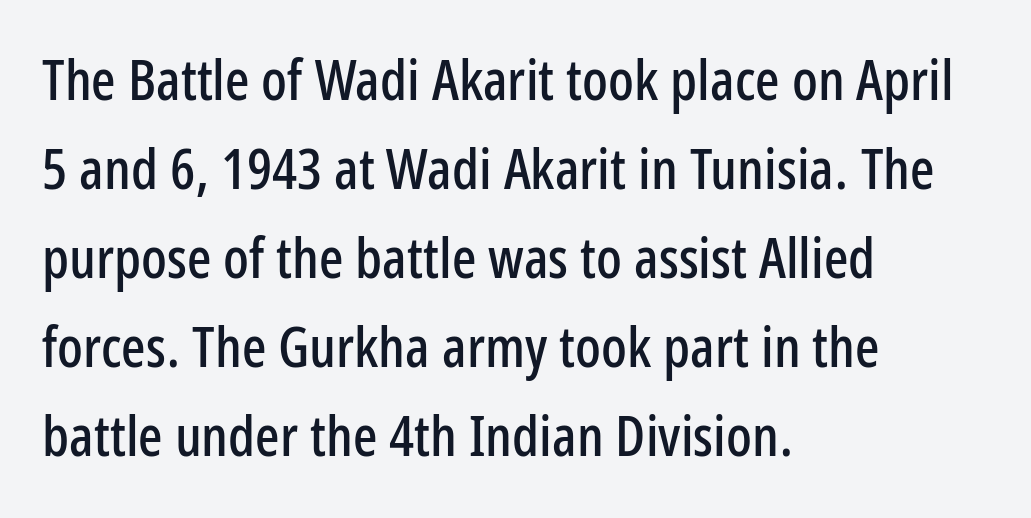
The image shows 57 px condensed sans-serif type, upright; set left-aligned, normal line spacing (1.56x), normal letter spacing, not underlined; low stroke contrast and a medium x-height.
